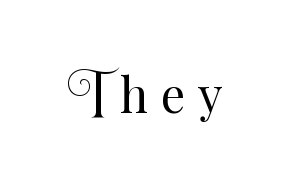
No italicization has been applied; the sample stays upright. There is plenty of visible air inserted between adjacent glyphs. Think of a printed novel: that variable character pitch is what you see here. Clear beneath every line of the passage. Unbolded letterforms with no extra heft.
